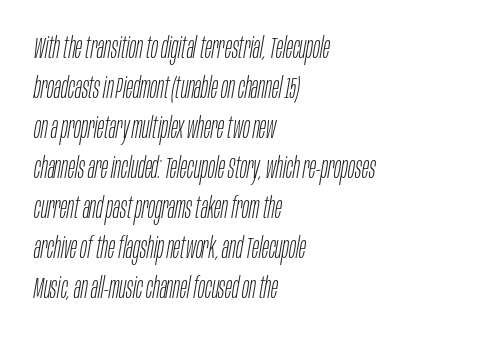
Q: Is the text bold? A: No.
Q: Is the text italic (slanted)? A: Yes, it leans right by about 10 degrees.
Q: Is the text underlined? A: No.
Q: How is the paragraph aligned? A: Left-aligned.
Q: Is the spacing between letters normal or unusually wide? A: Normal.
Q: Is the spacing between lines tight, normal or loose? A: Normal.
Q: Width (condensed, normal, or wide)? A: Condensed.
Q: Stroke contrast? A: Low.
Q: x-height? A: Large.
Q: Monospaced? A: No.
